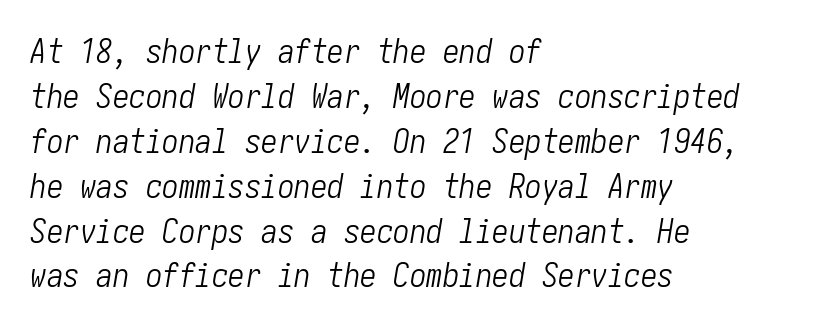
{"italic": "yes", "lean": "right", "slant_degrees": 10, "bold": "no", "weight": "light", "width": "condensed", "stroke_contrast": "low", "x_height": "medium", "underline": "no", "align": "left", "line_spacing": "normal", "line_spacing_ratio": 1.36, "letter_spacing": "normal", "letter_spacing_em": 0.0, "glyph_px": 33}
